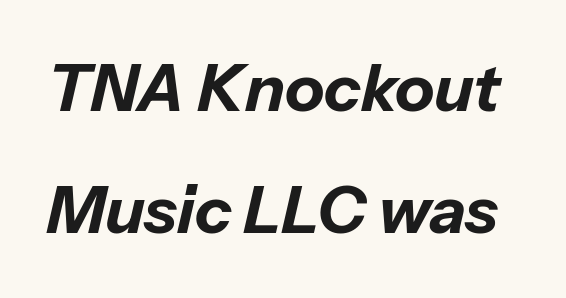
The image shows 65 px bold type, italic (leaning right); set line spacing 1.88x, normal letter spacing, not underlined; low stroke contrast and a medium x-height.
